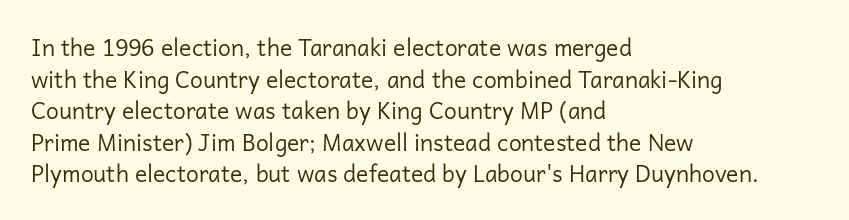
The strokes are not fattened; the text isn't bold. Beneath every word, the page is bare. Every row of glyphs begins at an identical x-position on the left. In terms of posture, this sample is upright.
